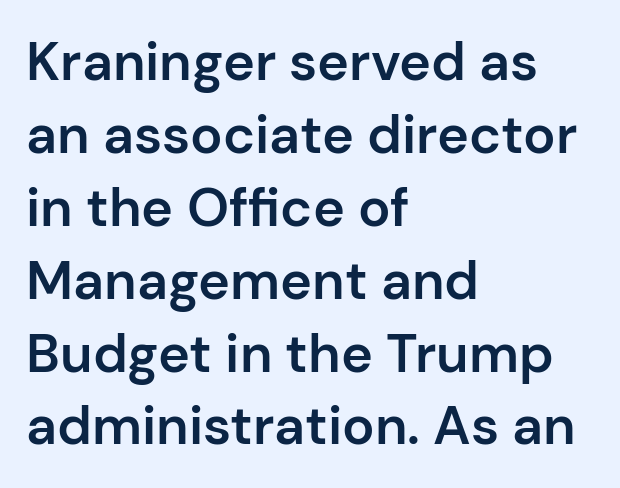
The image shows 54 px semibold sans-serif type, upright; set left-aligned, normal line spacing (1.35x), normal letter spacing, not underlined; low stroke contrast and a medium x-height.
